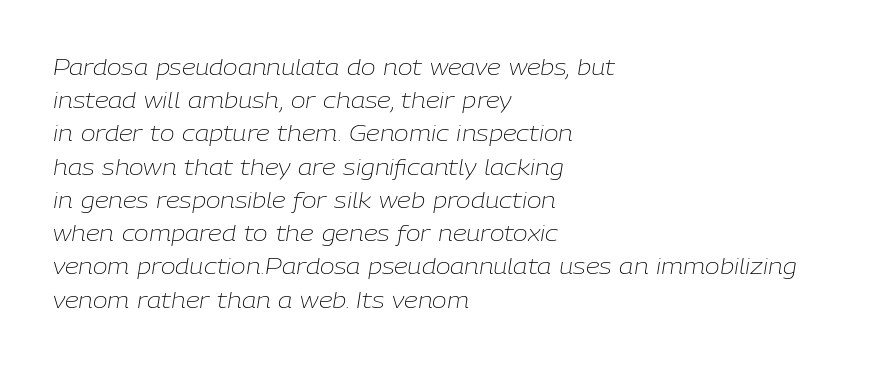
Q: Is the text bold? A: No.
Q: Is the text italic (slanted)? A: Yes, it leans right by about 9 degrees.
Q: Is the text underlined? A: No.
Q: How is the paragraph aligned? A: Left-aligned.
Q: Is the spacing between letters normal or unusually wide? A: Normal.
Q: Is the spacing between lines tight, normal or loose? A: Normal.
